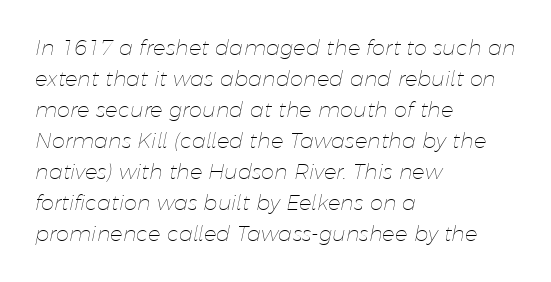
Descenders are the only things crossing below the line. The lines sit at an ordinary, default distance from one another. The letterforms sit shoulder to shoulder at normal distance. Rendered with sloped, italic letterforms.
